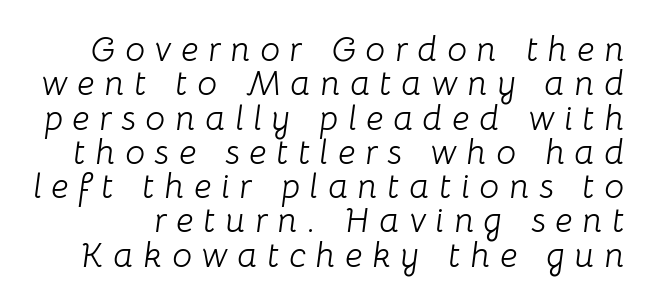
Q: Is the text bold? A: No.
Q: Is the text italic (slanted)? A: Yes, it leans right by about 8 degrees.
Q: Is the text underlined? A: No.
Q: Is the spacing between letters normal or unusually wide? A: Unusually wide.
Q: Is the spacing between lines tight, normal or loose? A: Tight.
Q: Width (condensed, normal, or wide)? A: Normal.
Q: Stroke contrast? A: Low.
Q: x-height? A: Medium.
Q: Monospaced? A: No.
